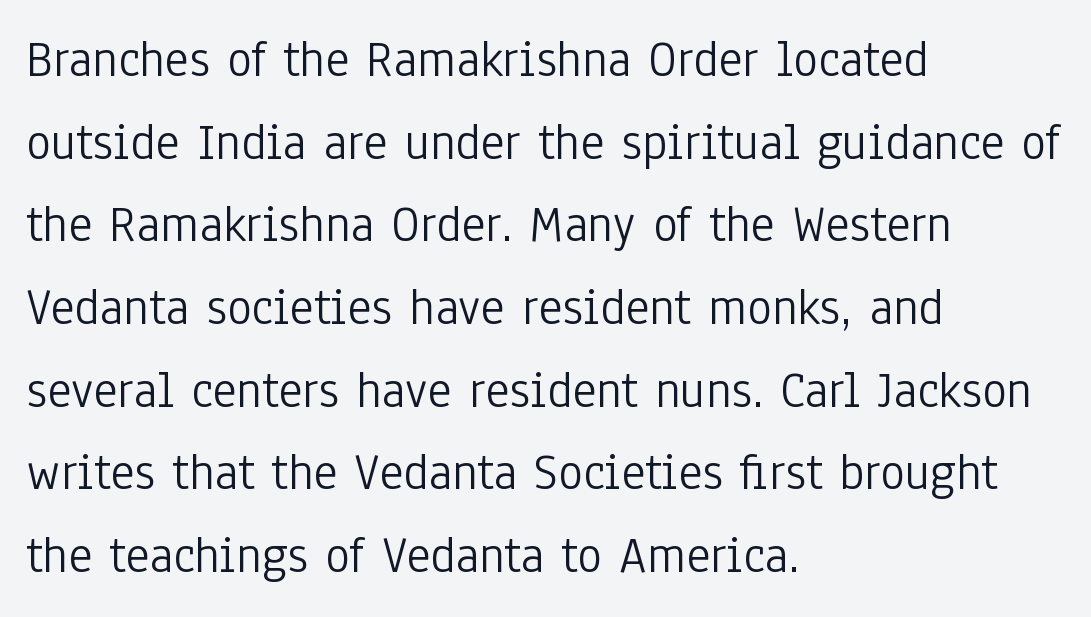
Q: Is the text bold? A: No.
Q: Is the text italic (slanted)? A: No, it is upright.
Q: Is the typeface a serif or a sans-serif typeface? A: Sans-serif.
Q: Is the text underlined? A: No.
Q: How is the paragraph aligned? A: Left-aligned.
Q: Is the spacing between letters normal or unusually wide? A: Normal.
Q: Is the spacing between lines tight, normal or loose? A: Normal.
Q: Width (condensed, normal, or wide)? A: Condensed.
Q: Stroke contrast? A: Low.
Q: x-height? A: Medium.
Q: Monospaced? A: No.
